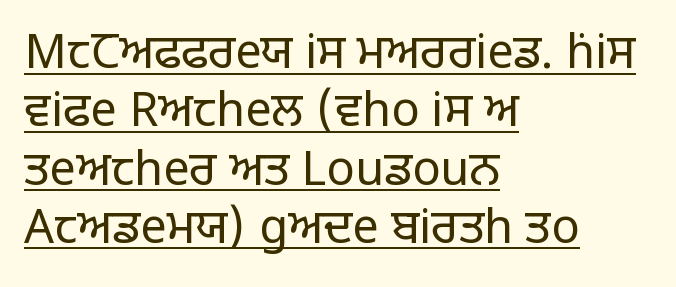
Q: Is the text bold? A: No.
Q: Is the text italic (slanted)? A: No, it is upright.
Q: Is the typeface a serif or a sans-serif typeface? A: Sans-serif.
Q: Is the text underlined? A: Yes.
Q: How is the paragraph aligned? A: Left-aligned.
Q: Is the spacing between letters normal or unusually wide? A: Normal.
Q: Width (condensed, normal, or wide)? A: Normal.
Q: Stroke contrast? A: Low.
Q: x-height? A: Large.
Q: Monospaced? A: No.
